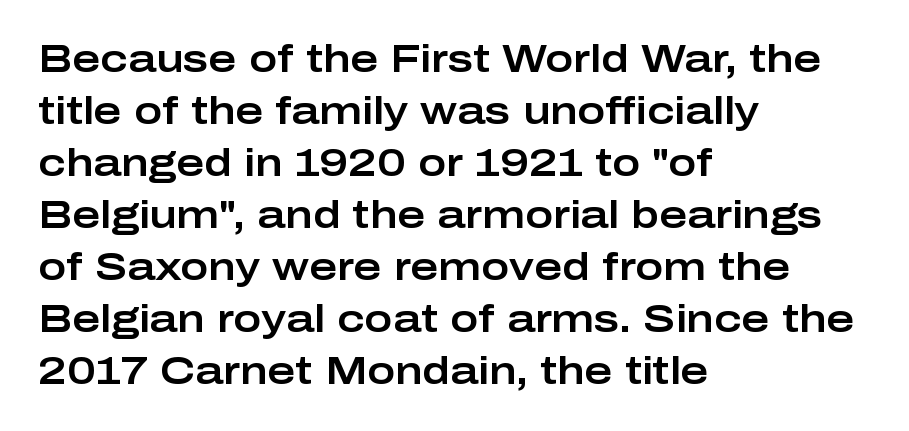
Q: Is the text italic (slanted)? A: No, it is upright.
Q: Is the typeface a serif or a sans-serif typeface? A: Sans-serif.
Q: Is the text underlined? A: No.
Q: How is the paragraph aligned? A: Left-aligned.
Q: Is the spacing between letters normal or unusually wide? A: Normal.
Q: Is the spacing between lines tight, normal or loose? A: Normal.
Q: Width (condensed, normal, or wide)? A: Wide.
Q: Stroke contrast? A: Low.
Q: x-height? A: Medium.
Q: Monospaced? A: No.
